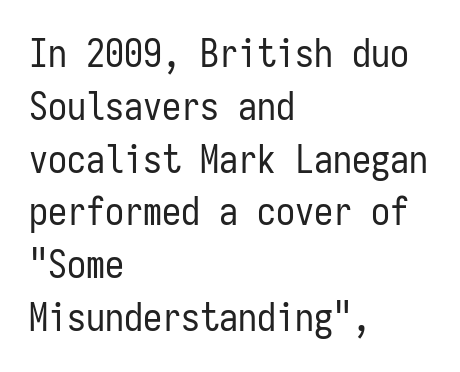
{"serif": "no", "italic": "no", "bold": "no", "weight": "regular", "width": "condensed", "stroke_contrast": "low", "x_height": "medium", "monospaced": "yes", "underline": "no", "align": "left", "line_spacing": "normal", "line_spacing_ratio": 1.39, "letter_spacing": "normal", "letter_spacing_em": 0.0, "glyph_px": 38}
